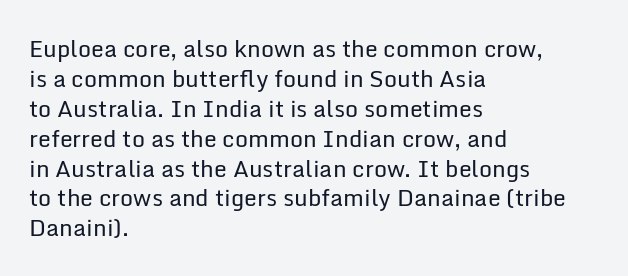
The lines are quadded left. The font sits on the lighter half of the weight spectrum, regular included. Tracking here is standard; glyphs follow each other at the usual distance. Italic? Not at all — the glyphs are vertical. Rule under the text: the space is simply empty.
